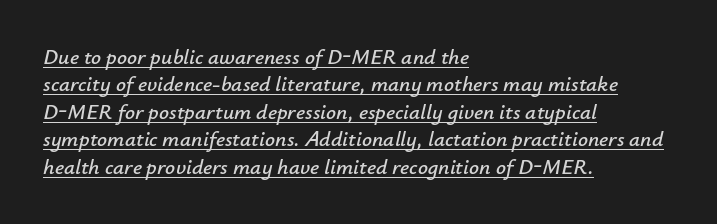
The image shows 22 px text type, italic (leaning right); set left-aligned, normal line spacing (1.25x), normal letter spacing, underlined.
